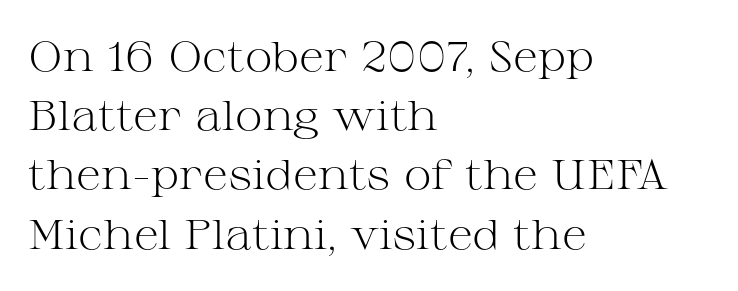
Q: Is the text bold? A: No.
Q: Is the text italic (slanted)? A: No, it is upright.
Q: Is the typeface a serif or a sans-serif typeface? A: Serif.
Q: Is the text underlined? A: No.
Q: How is the paragraph aligned? A: Left-aligned.
Q: Is the spacing between letters normal or unusually wide? A: Normal.
Q: Is the spacing between lines tight, normal or loose? A: Normal.
Q: Width (condensed, normal, or wide)? A: Wide.
Q: Stroke contrast? A: Medium.
Q: x-height? A: Medium.
Q: Monospaced? A: No.
